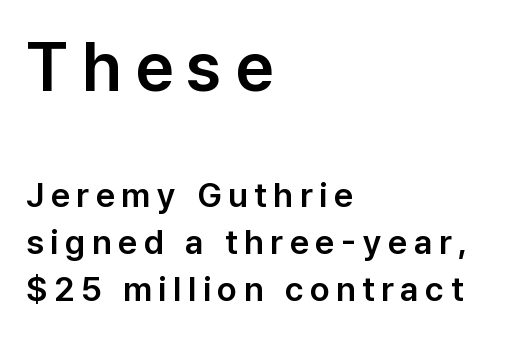
{"serif": "no", "italic": "no", "width": "normal", "stroke_contrast": "low", "x_height": "medium", "monospaced": "no", "underline": "no", "align": "left", "line_spacing": "normal", "line_spacing_ratio": 1.38, "larger_block": "first", "size_ratio": 2.0, "glyph_px": 68}
